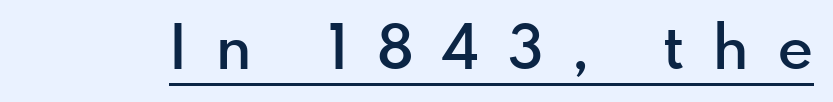
{"serif": "no", "italic": "no", "bold": "semi", "weight": "semibold", "width": "normal", "x_height": "small", "monospaced": "no", "underline": "yes", "letter_spacing": "wide", "letter_spacing_em": 0.49, "glyph_px": 61}
